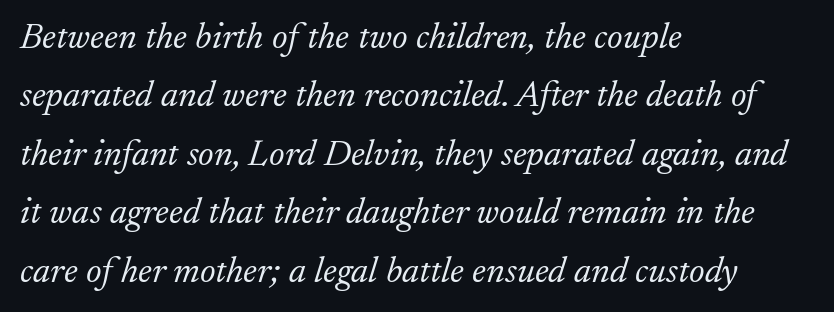
The image shows 37 px light serif type, italic (leaning right); set left-aligned, normal line spacing (1.58x), normal letter spacing, not underlined; low stroke contrast and a small x-height.
